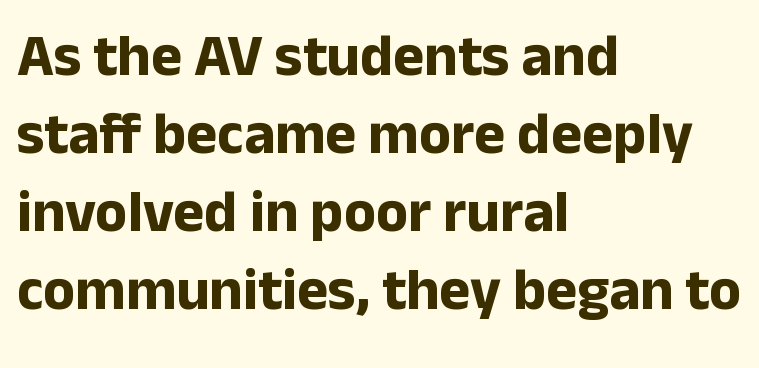
Q: Is the text bold? A: Yes.
Q: Is the text italic (slanted)? A: No, it is upright.
Q: Is the typeface a serif or a sans-serif typeface? A: Sans-serif.
Q: Is the text underlined? A: No.
Q: How is the paragraph aligned? A: Left-aligned.
Q: Is the spacing between letters normal or unusually wide? A: Normal.
Q: Is the spacing between lines tight, normal or loose? A: Normal.
Q: Width (condensed, normal, or wide)? A: Normal.
Q: Stroke contrast? A: Low.
Q: x-height? A: Medium.
Q: Monospaced? A: No.
